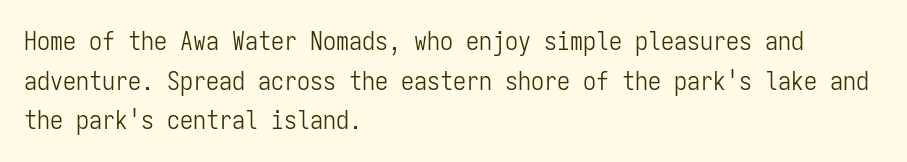
The image shows 26 px text type, upright; set left-aligned, normal line spacing (1.52x), normal letter spacing, not underlined.
